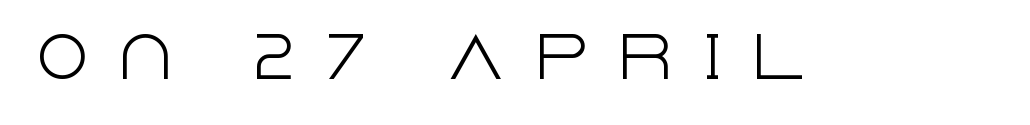
The image shows 56 px light sans-serif type, upright; set unusually wide letter spacing (+0.49 em), not underlined; a large x-height.
